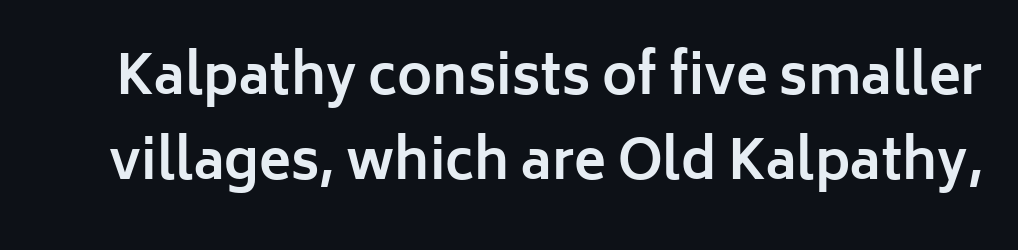
Q: Is the text bold? A: Yes.
Q: Is the text italic (slanted)? A: No, it is upright.
Q: Is the typeface a serif or a sans-serif typeface? A: Sans-serif.
Q: Is the text underlined? A: No.
Q: Is the spacing between letters normal or unusually wide? A: Normal.
Q: Is the spacing between lines tight, normal or loose? A: Normal.
Q: Width (condensed, normal, or wide)? A: Normal.
Q: Stroke contrast? A: Low.
Q: x-height? A: Medium.
Q: Monospaced? A: No.
